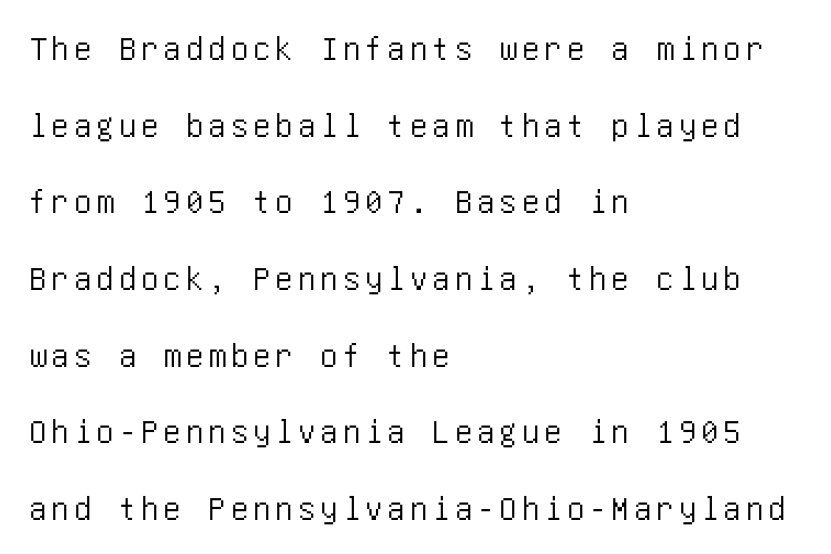
{"serif": "no", "italic": "no", "width": "condensed", "stroke_contrast": "low", "x_height": "large", "underline": "no", "align": "left", "line_spacing": "loose", "line_spacing_ratio": 2.19, "glyph_px": 35}
